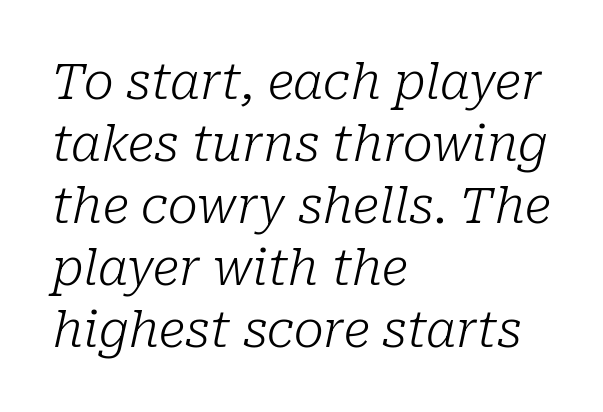
Q: Is the text bold? A: No.
Q: Is the text italic (slanted)? A: Yes, it leans right by about 10 degrees.
Q: Is the typeface a serif or a sans-serif typeface? A: Serif.
Q: Is the text underlined? A: No.
Q: How is the paragraph aligned? A: Left-aligned.
Q: Is the spacing between letters normal or unusually wide? A: Normal.
Q: Width (condensed, normal, or wide)? A: Normal.
Q: Stroke contrast? A: Low.
Q: x-height? A: Medium.
Q: Monospaced? A: No.
